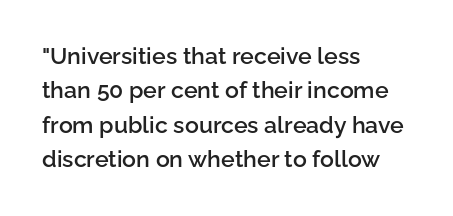
Q: Is the text bold? A: Semi-bold.
Q: Is the text italic (slanted)? A: No, it is upright.
Q: Is the text underlined? A: No.
Q: How is the paragraph aligned? A: Left-aligned.
Q: Is the spacing between letters normal or unusually wide? A: Normal.
Q: Is the spacing between lines tight, normal or loose? A: Normal.
